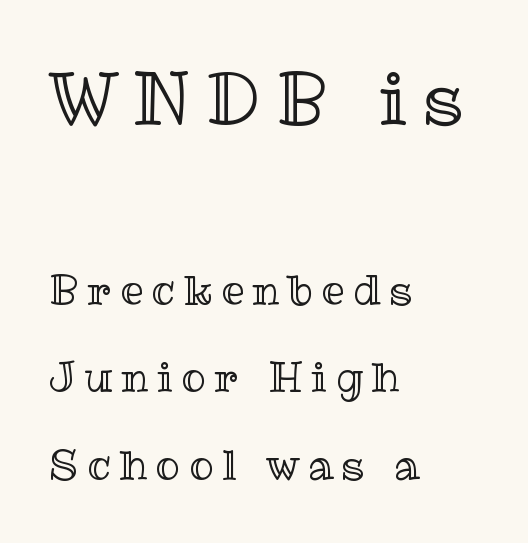
The lettering stays uniformly vertical, giving the passage a roman look. Nobody drew a line under any word here. A student would call this left alignment; a typographer would say flush left, rag right. Each letter keeps its own natural width here, so spacing adapts to shape. A great deal of white space separates one row of letters from the next. Letter spacing: wide.
